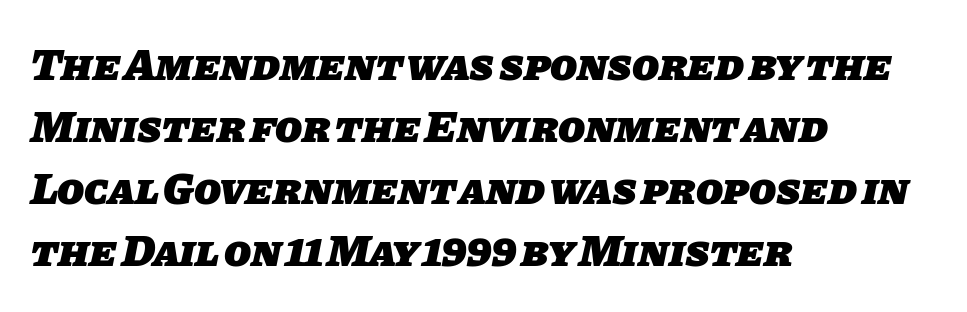
Interline gaps are of average width in this sample. Notice how the passage keeps a crisp vertical edge on the left only. What stands out about the letter spacing? Nothing — it is the standard amount. Is the type bold? Yes — the strokes are clearly thick and heavy. The baseline area is clear.
